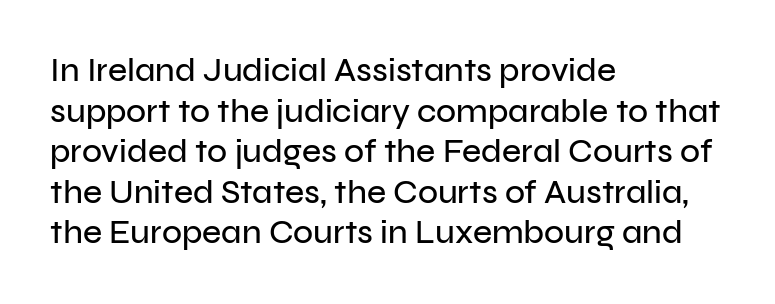
The image shows 33 px sans-serif type, upright; set left-aligned, line spacing 1.23x, normal letter spacing, not underlined; low stroke contrast and a medium x-height.
